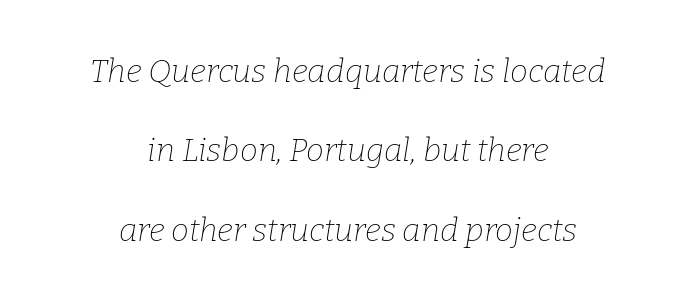
The designer dialed line spacing up above the default. These lines are composed in type with serifs. The rag falls on both sides of this text block equally. No chunkiness to these letters — they're not bold. The baseline area is clear.
